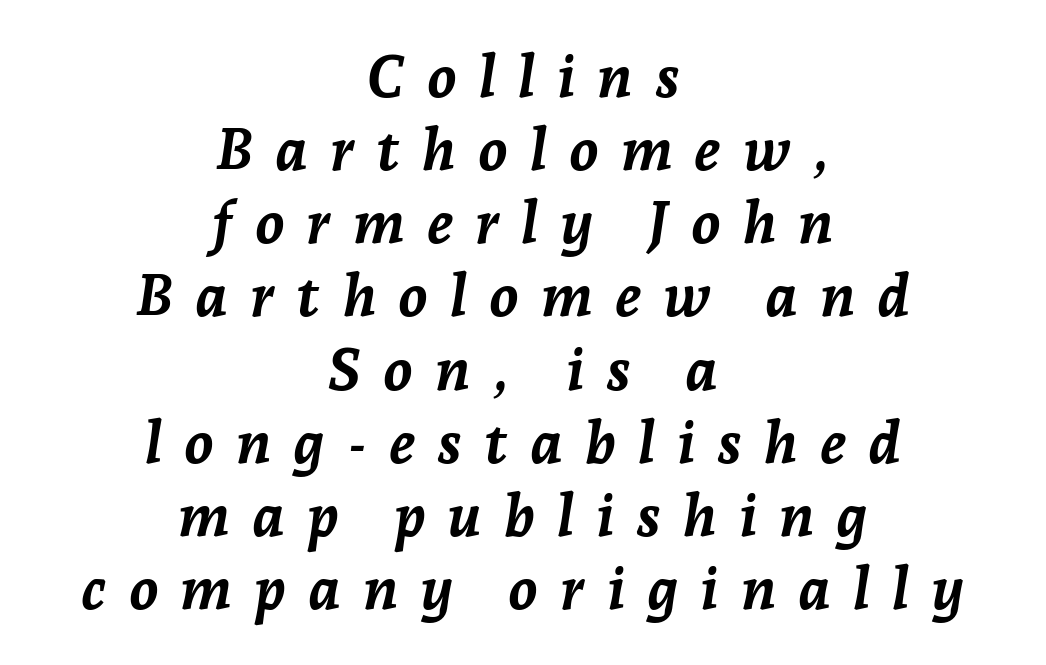
{"italic": "yes", "lean": "right", "slant_degrees": 7, "bold": "yes", "weight": "semibold", "width": "normal", "stroke_contrast": "low", "x_height": "medium", "monospaced": "no", "underline": "no", "align": "center", "line_spacing_ratio": 1.24, "letter_spacing": "wide", "letter_spacing_em": 0.37, "glyph_px": 59}
